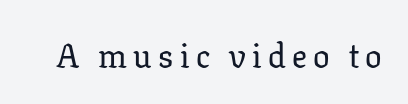
The image shows 33 px serif type, upright; set not underlined; low stroke contrast and a medium x-height.
